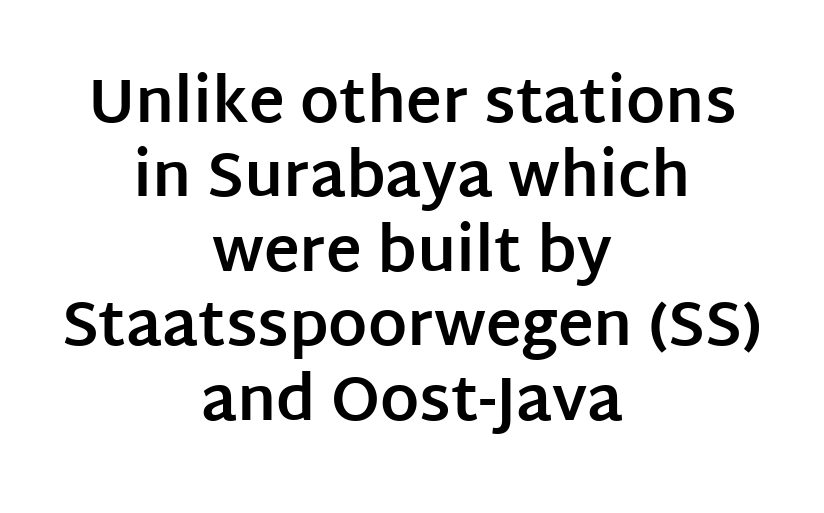
Q: Is the text bold? A: Yes.
Q: Is the text italic (slanted)? A: No, it is upright.
Q: Is the typeface a serif or a sans-serif typeface? A: Sans-serif.
Q: Is the text underlined? A: No.
Q: How is the paragraph aligned? A: Centered.
Q: Is the spacing between letters normal or unusually wide? A: Normal.
Q: Width (condensed, normal, or wide)? A: Normal.
Q: Stroke contrast? A: Low.
Q: x-height? A: Large.
Q: Monospaced? A: No.
